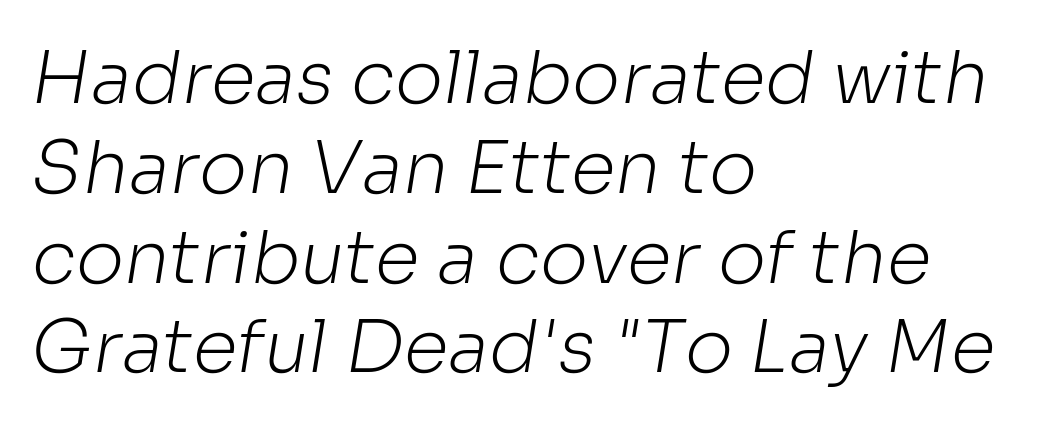
{"serif": "no", "bold": "no", "weight": "light", "width": "normal", "stroke_contrast": "low", "x_height": "medium", "monospaced": "no", "underline": "no", "align": "left", "line_spacing_ratio": 1.23, "letter_spacing": "normal", "letter_spacing_em": 0.0, "glyph_px": 73}
